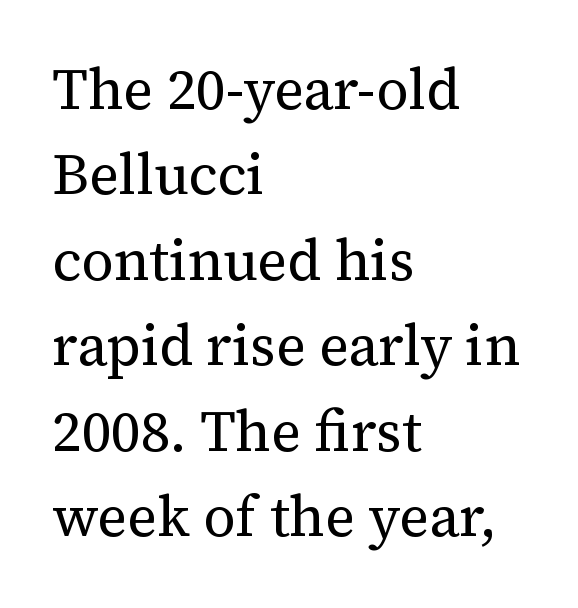
The passage is arranged the way most books set body copy — flush left. The letters sit at their default tracking, neither squeezed nor spread. Think of a printed novel: that variable character pitch is what you see here. This rendering employs a face with finishing strokes, i.e., a serif.
